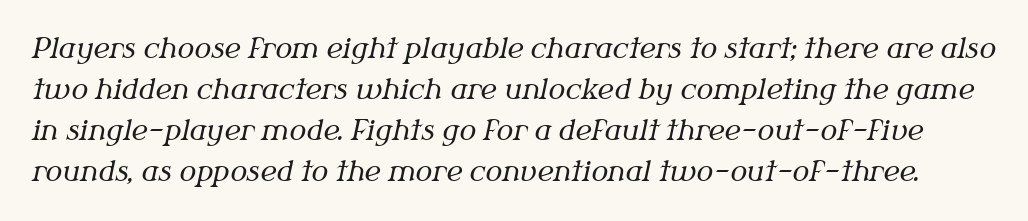
{"serif": "yes", "italic": "yes", "lean": "right", "slant_degrees": 12, "bold": "no", "weight": "regular", "width": "normal", "stroke_contrast": "medium", "x_height": "medium", "monospaced": "no", "underline": "no", "line_spacing": "normal", "line_spacing_ratio": 1.47, "letter_spacing": "normal", "letter_spacing_em": 0.0, "glyph_px": 28}
